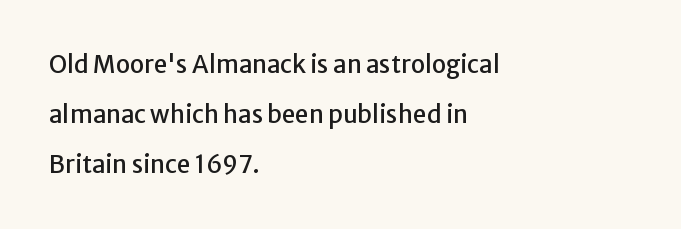
Lines of text with bare space underneath. Summary of vertical rhythm: relaxed, with wide interline spacing. Quick note: not italic, upright. Horizontal alignment here is leftward, the default for most running prose.
